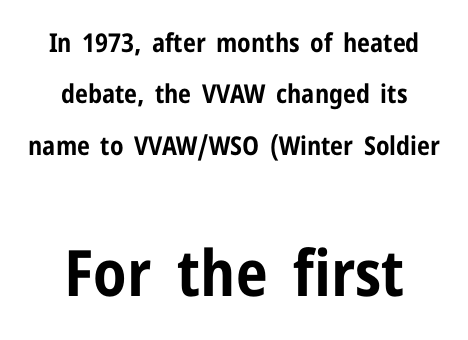
Q: Is the text bold? A: Yes.
Q: Is the text italic (slanted)? A: No, it is upright.
Q: Is the typeface a serif or a sans-serif typeface? A: Sans-serif.
Q: Is the text underlined? A: No.
Q: How is the paragraph aligned? A: Centered.
Q: Is the spacing between letters normal or unusually wide? A: Normal.
Q: Is the spacing between lines tight, normal or loose? A: Loose.
Q: Which block of text is set in a larger size, the first (top) or the second (bottom)? A: The second (bottom) one.
Q: Width (condensed, normal, or wide)? A: Condensed.
Q: Stroke contrast? A: Low.
Q: x-height? A: Medium.
Q: Monospaced? A: No.
